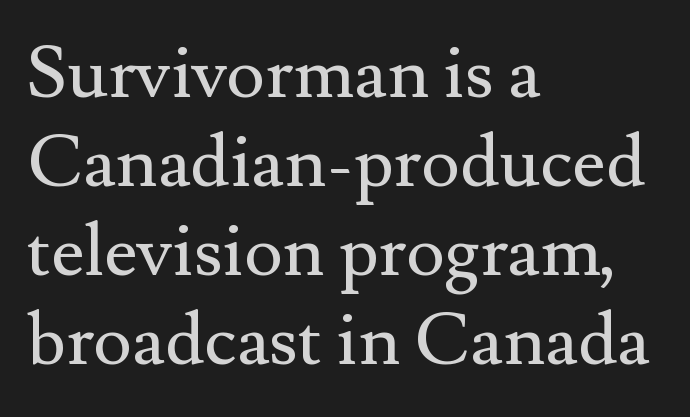
The characters display serif detailing at their extremities. Is the block centered? No — it sits flush against the left margin. No extra ink here — the face is not bold. Each word holds together tightly as a unit, with standard inter-letter gaps.
